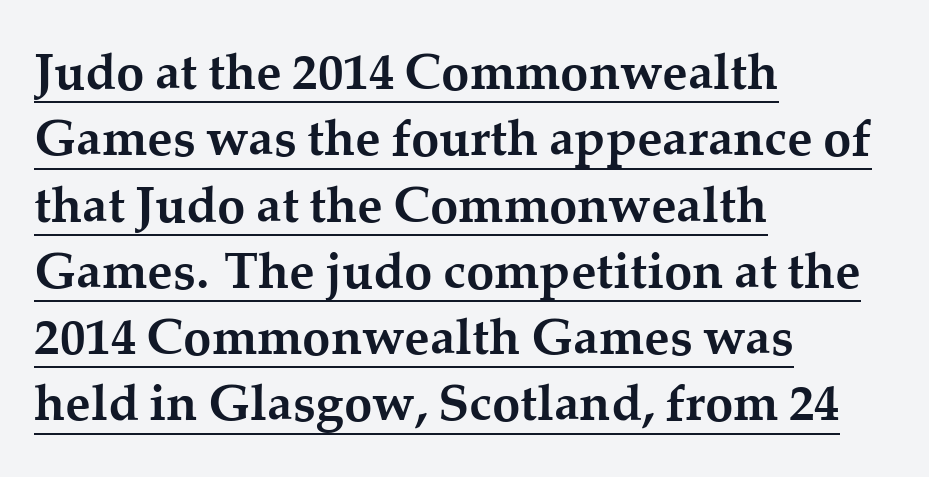
{"serif": "yes", "italic": "no", "bold": "yes", "weight": "semibold", "width": "normal", "stroke_contrast": "medium", "x_height": "medium", "monospaced": "no", "underline": "yes", "align": "left", "line_spacing": "normal", "line_spacing_ratio": 1.3, "letter_spacing": "normal", "letter_spacing_em": 0.0, "glyph_px": 51}
